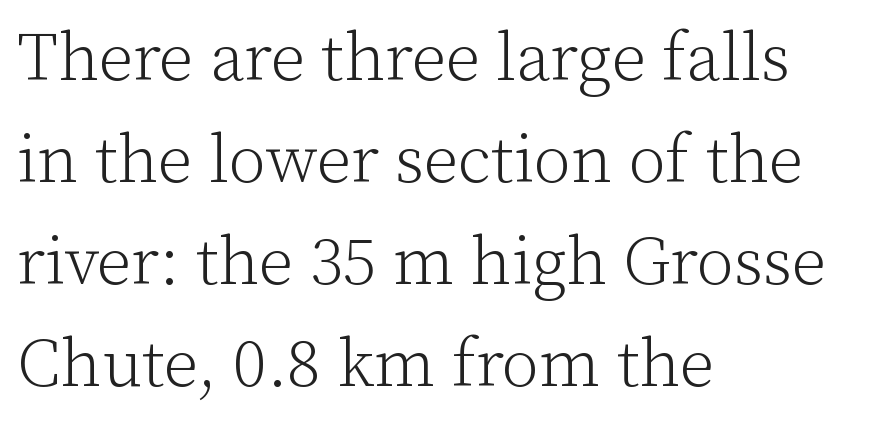
The image shows 68 px light serif type, upright; set left-aligned, normal line spacing (1.5x), normal letter spacing, not underlined; low stroke contrast and a medium x-height.
